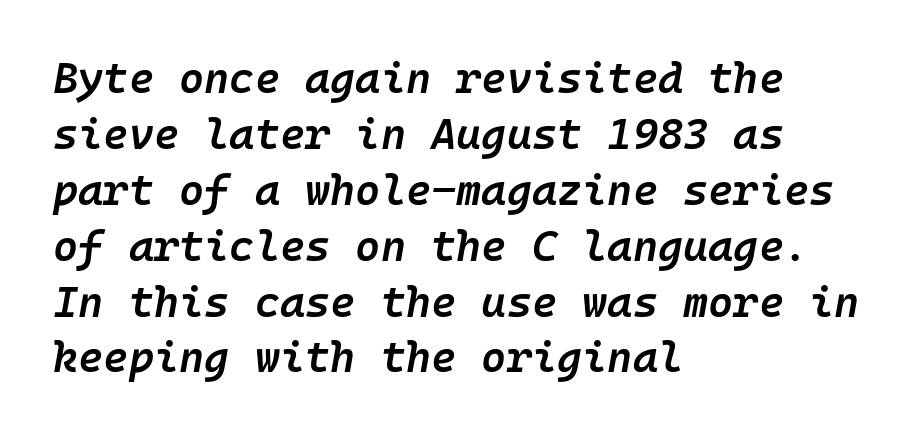
{"italic": "yes", "lean": "right", "slant_degrees": 10, "bold": "semi", "weight": "semibold", "width": "normal", "stroke_contrast": "low", "x_height": "medium", "underline": "no", "align": "left", "line_spacing": "normal", "line_spacing_ratio": 1.3, "letter_spacing": "normal", "letter_spacing_em": 0.0, "glyph_px": 43}
